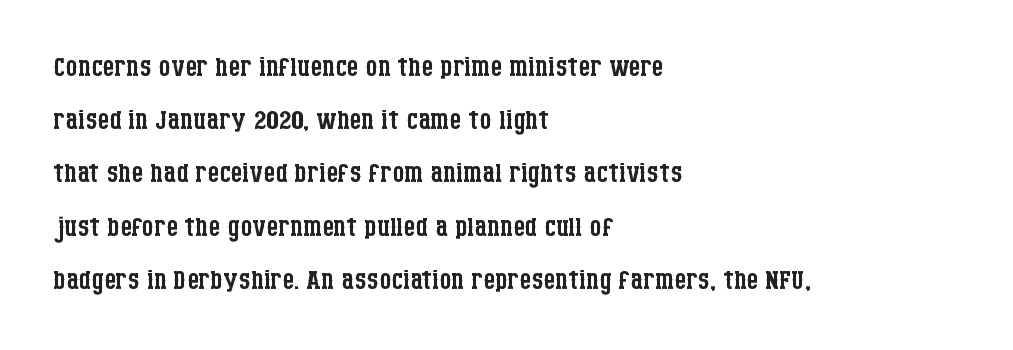
Rows of type keep a routine distance in the vertical direction. Leftover space on each line is placed entirely after the last word. Proportional: the letters do not fall into vertical columns. This rendering features lettering with no underline.
